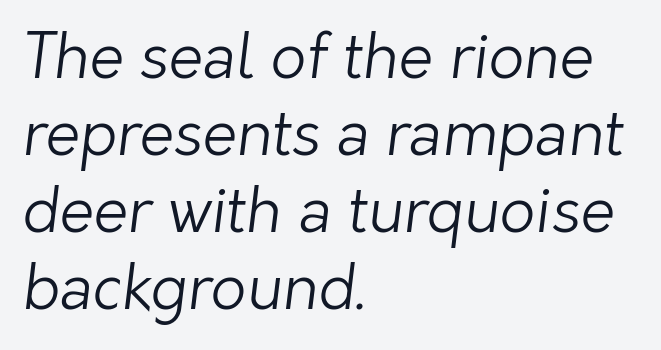
The typesetting does not lean heavy: it is not bold. This sample has the flowing, uneven cadence of proportional lettering. Descender tails drop into unmarked territory. The lines in this sample share a left origin and differ only in where they stop.
